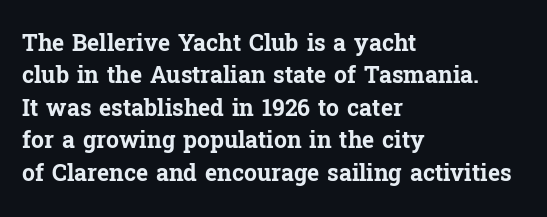
The image shows 23 px bold type, upright; set left-aligned, normal line spacing (1.41x), normal letter spacing, not underlined.
